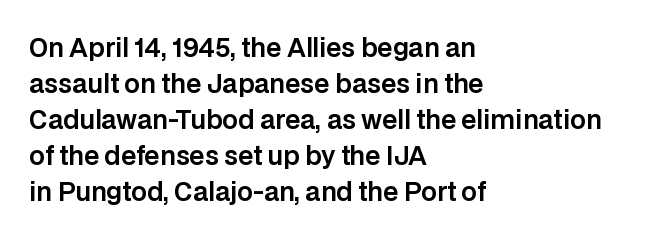
Vertically, the passage feels balanced, rows spaced as you'd expect. Every character sits straight up, as roman type does. A typesetter would call this zero additional tracking. Each line starts at the same left margin while the right side varies. Descenders are the only things crossing below the line.
